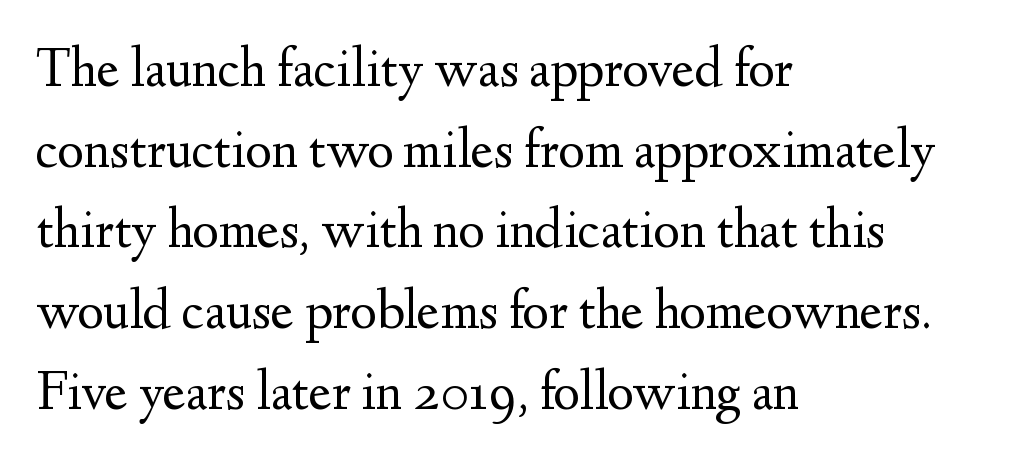
Notice how the stems are strictly vertical — no italics here. Each word holds together tightly as a unit, with standard inter-letter gaps. Successive baselines arrive at the customary interval. Think of a printed novel: that variable character pitch is what you see here. Stroke terminals: seriffed. Weight: regular or lighter.
